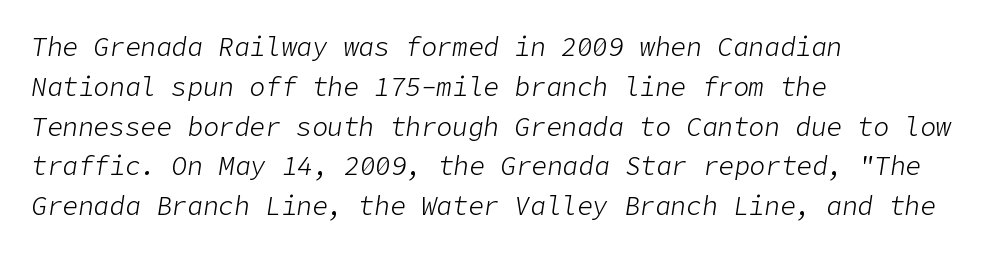
{"italic": "yes", "lean": "right", "slant_degrees": 9, "bold": "no", "underline": "no", "align": "left", "line_spacing": "normal", "line_spacing_ratio": 1.53, "letter_spacing": "normal", "letter_spacing_em": 0.0, "glyph_px": 26}
